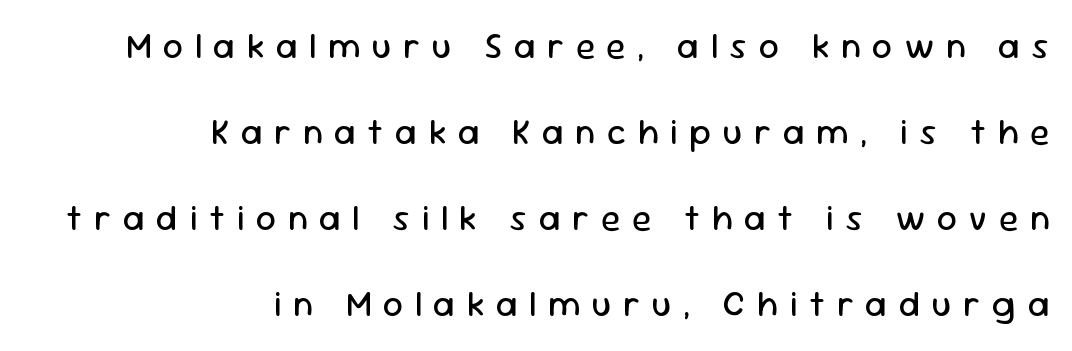
The image shows 35 px regular-weight sans-serif type, upright; set right-aligned, loose line spacing (2.46x), unusually wide letter spacing (+0.34 em), not underlined; low stroke contrast and a medium x-height.
